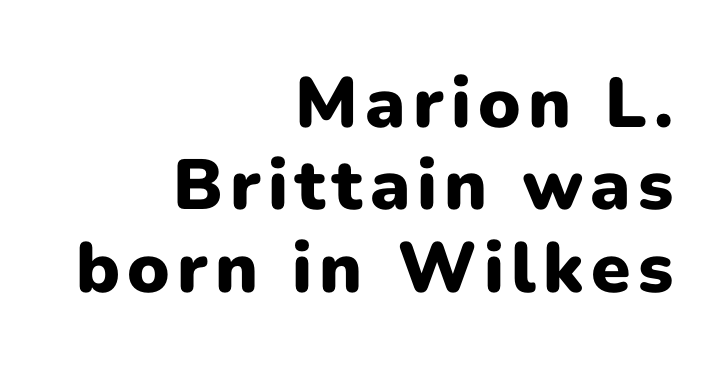
Character widths vary here, with narrow letters taking less room than wide ones. Pretty heavy lettering here — definitely bold. A clean baseline with only descenders dipping below it. Unlike a traditional serif, this face leaves its strokes unadorned.
